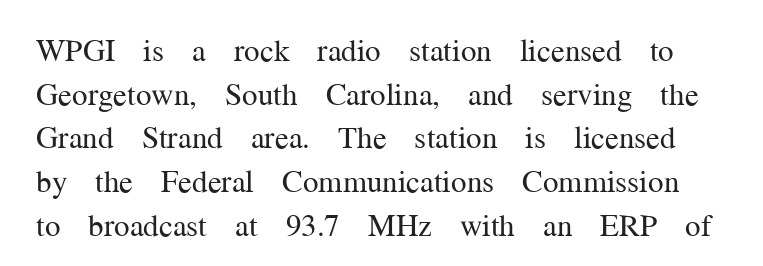
The image shows 31 px regular-weight serif type, upright; set normal line spacing (1.41x), normal letter spacing, not underlined; medium stroke contrast and a medium x-height.
